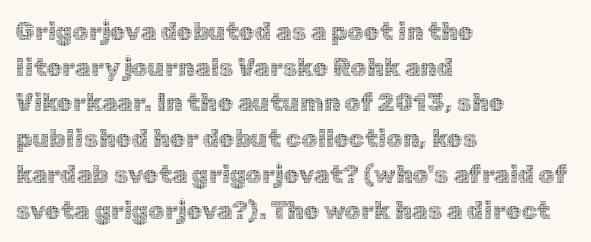
The image shows 25 px text type, upright; set left-aligned, normal line spacing (1.43x), normal letter spacing, not underlined.
